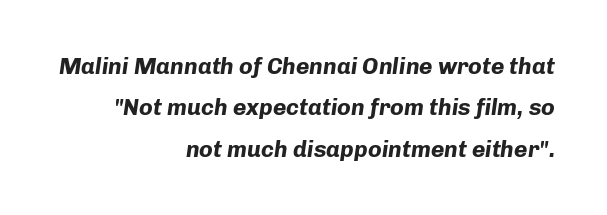
This sample is right-justified, so line beginnings fall wherever the words allow. Every letter is thick-stroked: bold, no question. Inter-character spacing is left at the font's built-in metrics. Designer's note — italics engaged. The gap between lines stays unmarked.
